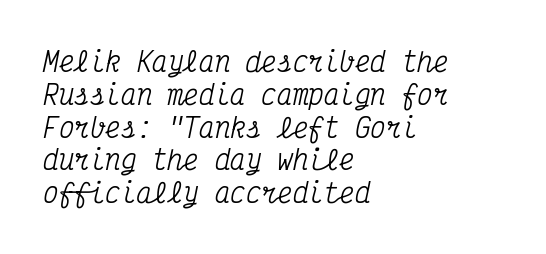
Q: Is the text italic (slanted)? A: Yes, it leans right by about 12 degrees.
Q: Is the text underlined? A: No.
Q: How is the paragraph aligned? A: Left-aligned.
Q: Is the spacing between letters normal or unusually wide? A: Normal.
Q: Is the spacing between lines tight, normal or loose? A: Normal.
